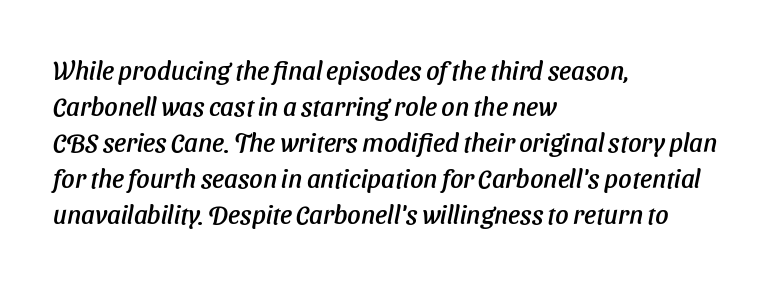
{"italic": "yes", "lean": "right", "slant_degrees": 11, "underline": "no", "align": "left", "line_spacing": "normal", "line_spacing_ratio": 1.38, "letter_spacing": "normal", "letter_spacing_em": 0.0, "glyph_px": 26}
